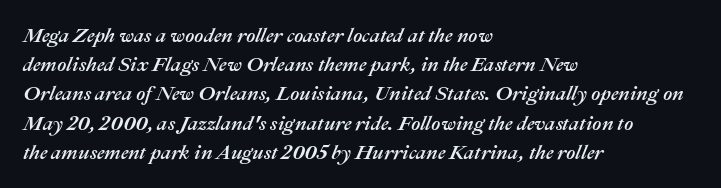
In terms of leading, this rendering sits right in the middle. Yep, that's italic — everything's leaning. The passage shown is not underscored anywhere. Does extra space separate the letters? No, they use regular spacing.
